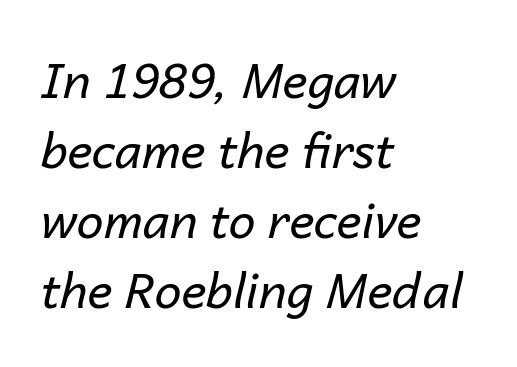
{"italic": "yes", "lean": "right", "slant_degrees": 14, "bold": "no", "weight": "regular", "width": "normal", "stroke_contrast": "low", "x_height": "medium", "monospaced": "no", "underline": "no", "align": "left", "line_spacing": "normal", "line_spacing_ratio": 1.46, "letter_spacing": "normal", "letter_spacing_em": 0.0, "glyph_px": 48}
